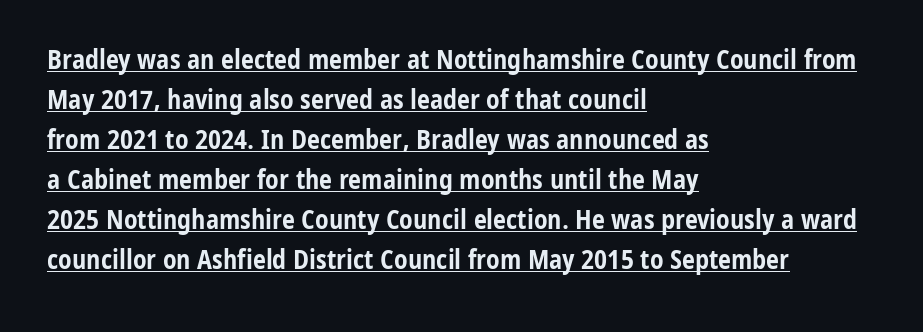
The image shows 26 px bold type, upright; set left-aligned, normal line spacing (1.54x), normal letter spacing, underlined.
